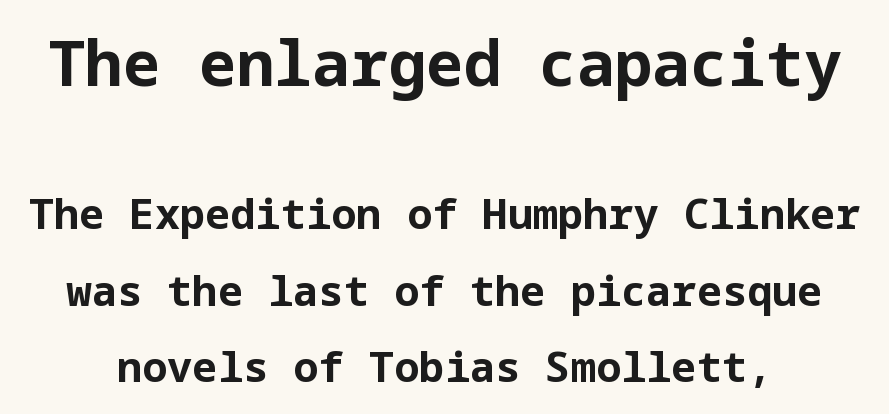
{"serif": "no", "italic": "no", "bold": "yes", "weight": "bold", "width": "normal", "stroke_contrast": "low", "x_height": "medium", "underline": "no", "line_spacing_ratio": 1.83, "letter_spacing": "normal", "letter_spacing_em": 0.0, "larger_block": "first", "size_ratio": 1.5, "glyph_px": 63}
